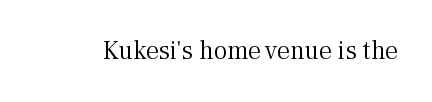
The image shows 26 px text type, upright; set normal letter spacing, not underlined.
